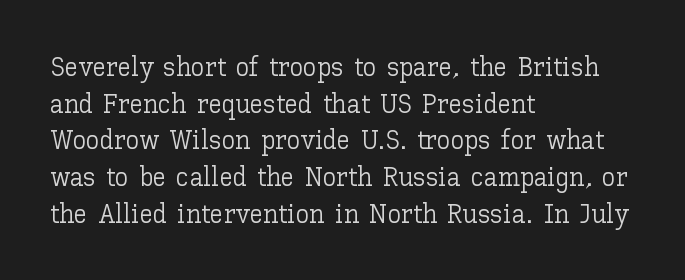
{"italic": "no", "bold": "no", "underline": "no", "align": "left", "line_spacing": "normal", "line_spacing_ratio": 1.36, "letter_spacing": "normal", "letter_spacing_em": 0.0, "glyph_px": 27}
